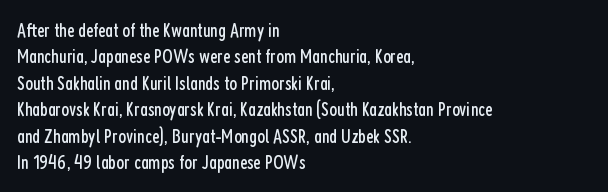
{"italic": "no", "bold": "no", "underline": "no", "align": "left", "line_spacing": "normal", "line_spacing_ratio": 1.32, "letter_spacing": "normal", "letter_spacing_em": 0.0, "glyph_px": 20}
